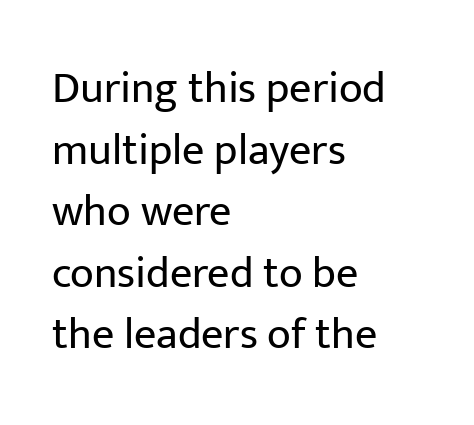
The image shows 44 px regular-weight sans-serif type, upright; set left-aligned, normal line spacing (1.4x), normal letter spacing, not underlined; low stroke contrast and a medium x-height.
